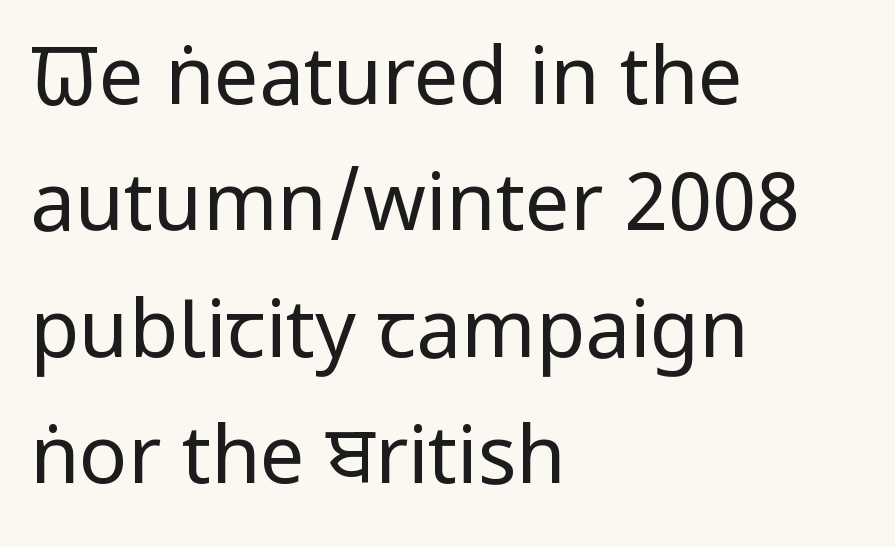
{"serif": "no", "italic": "no", "bold": "no", "weight": "regular", "width": "condensed", "stroke_contrast": "low", "x_height": "large", "monospaced": "no", "underline": "no", "align": "left", "line_spacing": "normal", "line_spacing_ratio": 1.58, "letter_spacing": "normal", "letter_spacing_em": 0.0, "glyph_px": 80}
